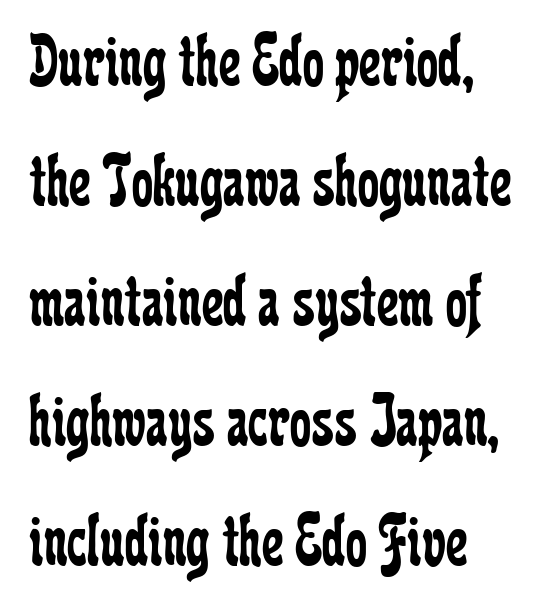
The zone under the glyphs is completely vacant. Is the letter spacing exaggerated? No — it looks like the ordinary default. Proportional: the letters do not fall into vertical columns. What's the leading like? Ordinary, nothing unusual. On a weight scale, this lands at 450 or below.
